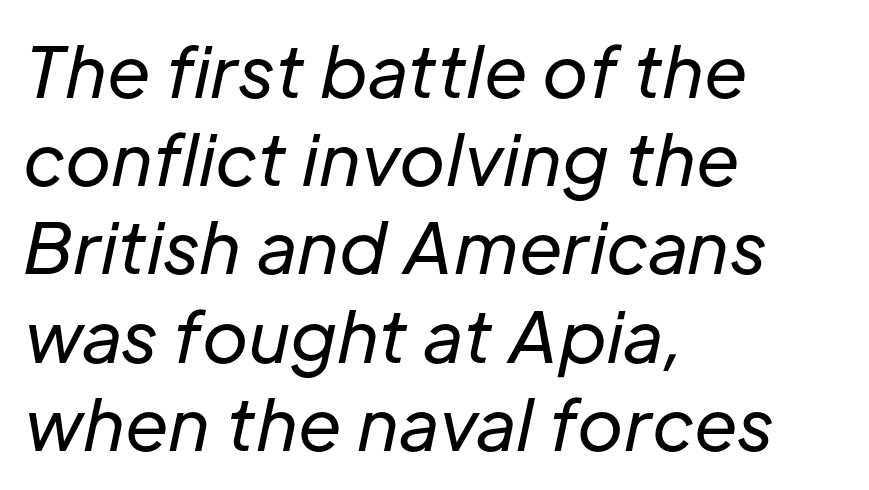
Q: Is the text bold? A: No.
Q: Is the text italic (slanted)? A: Yes, it leans right by about 12 degrees.
Q: Is the text underlined? A: No.
Q: How is the paragraph aligned? A: Left-aligned.
Q: Is the spacing between letters normal or unusually wide? A: Normal.
Q: Is the spacing between lines tight, normal or loose? A: Normal.
Q: Width (condensed, normal, or wide)? A: Normal.
Q: Stroke contrast? A: Low.
Q: x-height? A: Medium.
Q: Monospaced? A: No.
